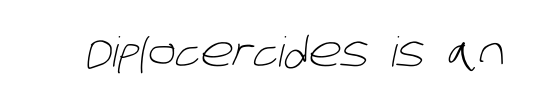
Q: Is the text bold? A: No.
Q: Is the typeface a serif or a sans-serif typeface? A: Sans-serif.
Q: Is the text underlined? A: No.
Q: Is the spacing between letters normal or unusually wide? A: Normal.
Q: Width (condensed, normal, or wide)? A: Normal.
Q: Stroke contrast? A: Low.
Q: x-height? A: Large.
Q: Monospaced? A: No.
